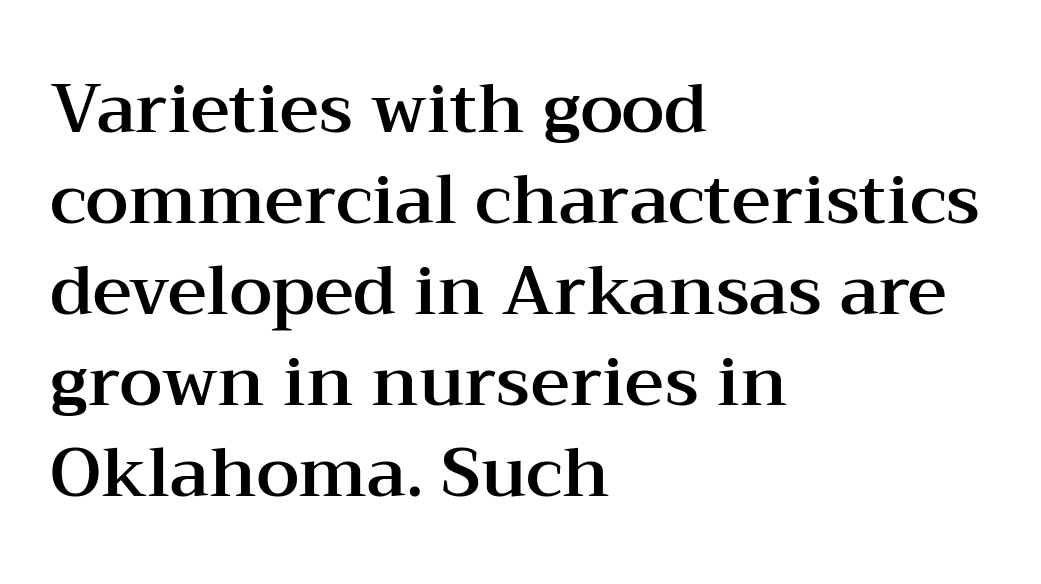
The image shows 68 px wide serif type, upright; set left-aligned, normal line spacing (1.34x), normal letter spacing, not underlined; medium stroke contrast and a medium x-height.
